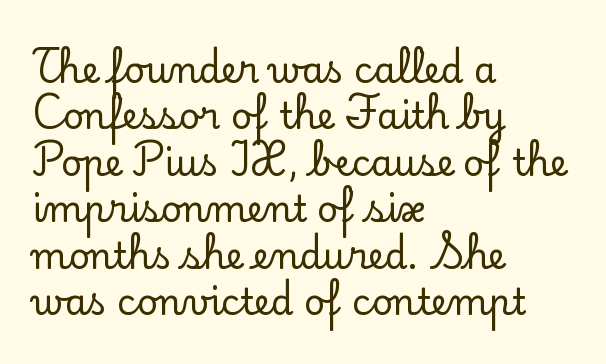
The image shows 36 px serif type, upright; set left-aligned, normal line spacing (1.29x), normal letter spacing, not underlined; low stroke contrast and a small x-height.
